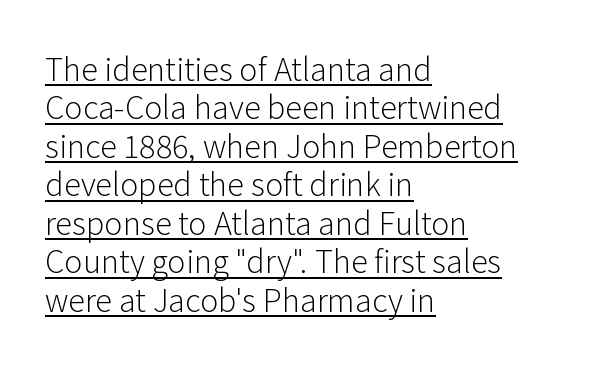
No extra tracking has been applied to these lines. The ragged edge is on the right, which tells us the setting is flush left. Italic? Not at all — the glyphs are vertical. The face used here is proportionally spaced, like ordinary book or web type. Stems and bowls with no extra thickness — not bold. The text was rendered using a sans face with plain stroke endings.
